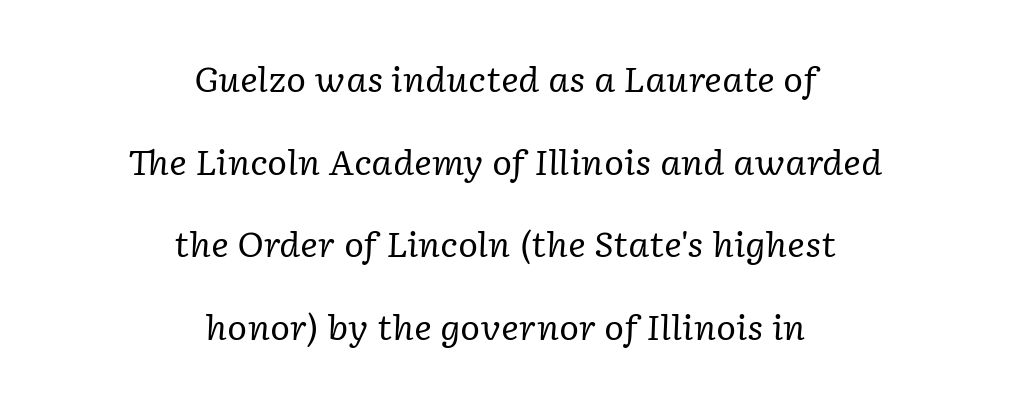
Q: Is the text bold? A: No.
Q: Is the text italic (slanted)? A: Yes, it leans right by about 2 degrees.
Q: Is the typeface a serif or a sans-serif typeface? A: Serif.
Q: Is the text underlined? A: No.
Q: How is the paragraph aligned? A: Centered.
Q: Is the spacing between letters normal or unusually wide? A: Normal.
Q: Is the spacing between lines tight, normal or loose? A: Loose.
Q: Width (condensed, normal, or wide)? A: Normal.
Q: Stroke contrast? A: Low.
Q: x-height? A: Medium.
Q: Monospaced? A: No.
